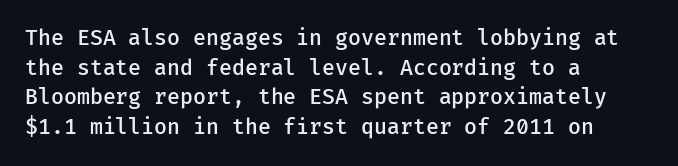
{"italic": "no", "bold": "semi", "underline": "no", "align": "left", "line_spacing": "normal", "line_spacing_ratio": 1.41, "letter_spacing": "normal", "letter_spacing_em": 0.0, "glyph_px": 21}
